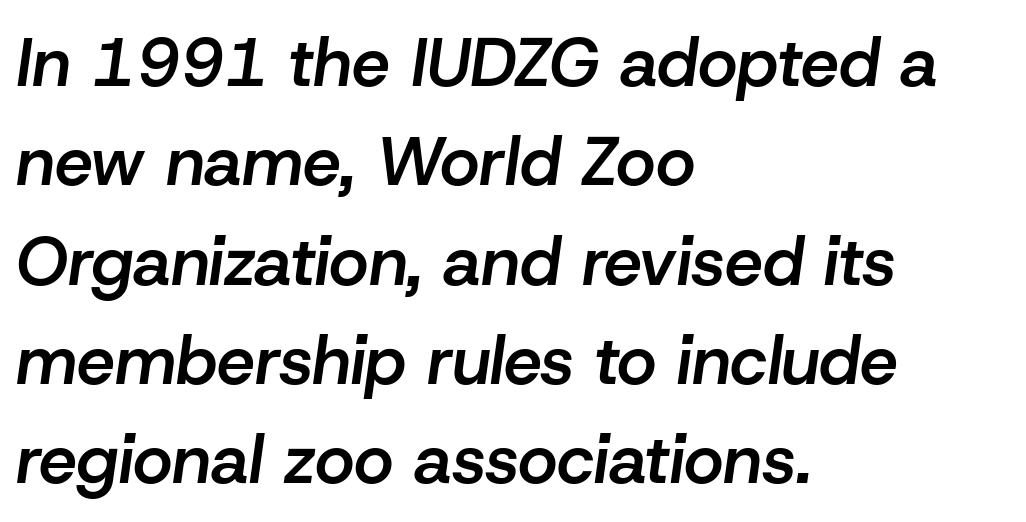
{"italic": "yes", "lean": "right", "slant_degrees": 8, "bold": "semi", "weight": "semibold", "width": "normal", "stroke_contrast": "low", "x_height": "medium", "monospaced": "no", "underline": "no", "align": "left", "line_spacing": "normal", "line_spacing_ratio": 1.46, "letter_spacing": "normal", "letter_spacing_em": 0.0, "glyph_px": 68}
